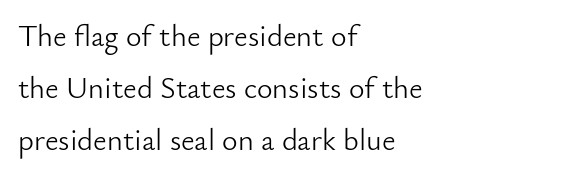
Q: Is the text bold? A: No.
Q: Is the text italic (slanted)? A: No, it is upright.
Q: Is the typeface a serif or a sans-serif typeface? A: Sans-serif.
Q: Is the text underlined? A: No.
Q: How is the paragraph aligned? A: Left-aligned.
Q: Is the spacing between letters normal or unusually wide? A: Normal.
Q: Width (condensed, normal, or wide)? A: Normal.
Q: Stroke contrast? A: Low.
Q: x-height? A: Small.
Q: Monospaced? A: No.
